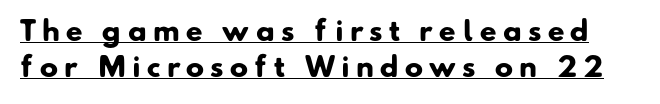
{"bold": "yes", "underline": "yes", "line_spacing": "normal", "line_spacing_ratio": 1.32, "letter_spacing": "wide", "letter_spacing_em": 0.23, "glyph_px": 27}
